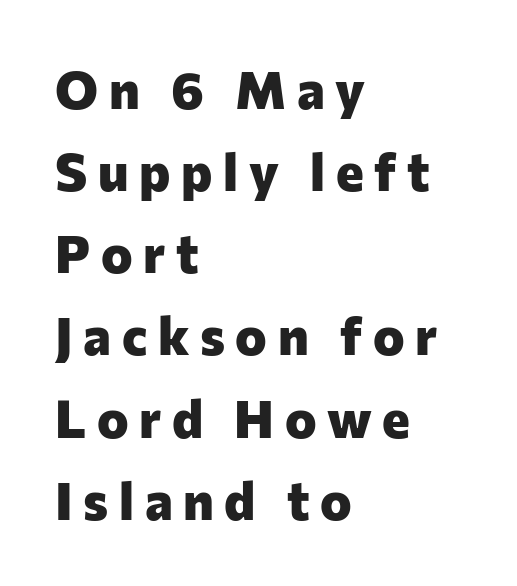
Q: Is the text bold? A: Yes.
Q: Is the text italic (slanted)? A: No, it is upright.
Q: Is the typeface a serif or a sans-serif typeface? A: Sans-serif.
Q: Is the text underlined? A: No.
Q: How is the paragraph aligned? A: Left-aligned.
Q: Is the spacing between letters normal or unusually wide? A: Unusually wide.
Q: Is the spacing between lines tight, normal or loose? A: Normal.
Q: Width (condensed, normal, or wide)? A: Normal.
Q: Stroke contrast? A: Low.
Q: x-height? A: Medium.
Q: Monospaced? A: No.
